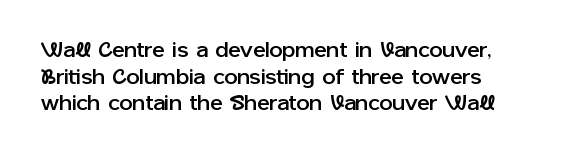
The image shows 21 px text type, upright; set normal line spacing (1.27x), normal letter spacing, not underlined.
